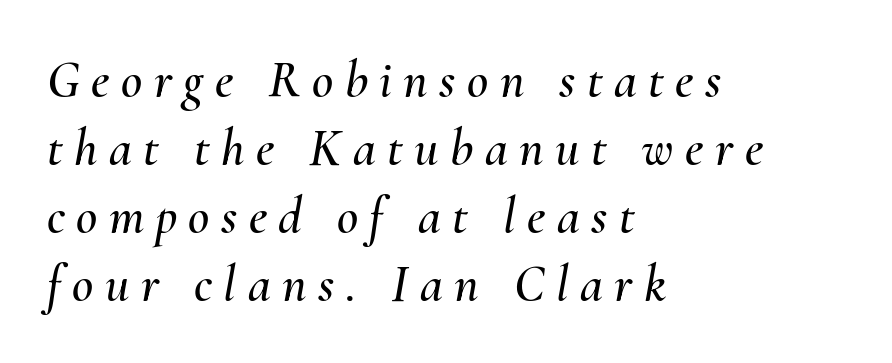
The image shows 52 px text type, italic (leaning right); set left-aligned, normal line spacing (1.31x), unusually wide letter spacing (+0.22 em), not underlined; medium stroke contrast and a small x-height.
